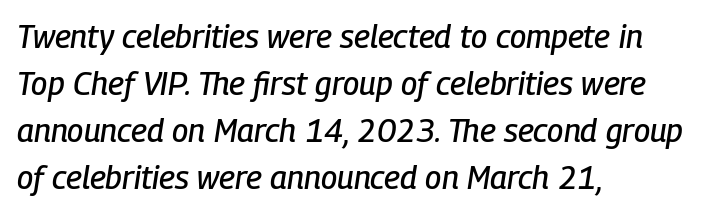
{"italic": "yes", "lean": "right", "slant_degrees": 9, "width": "condensed", "stroke_contrast": "low", "x_height": "medium", "monospaced": "no", "underline": "no", "align": "left", "line_spacing": "normal", "line_spacing_ratio": 1.47, "letter_spacing": "normal", "letter_spacing_em": 0.0, "glyph_px": 32}
